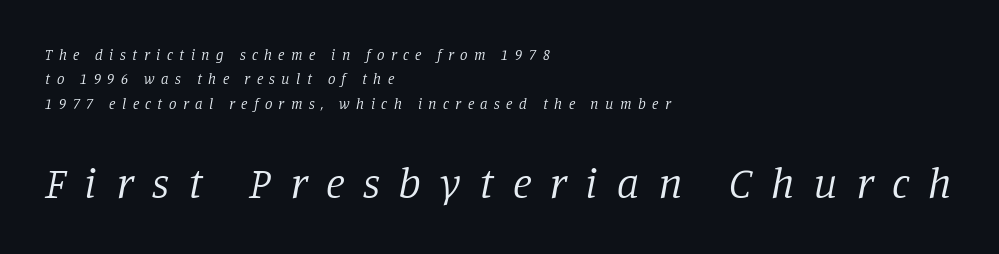
{"serif": "yes", "italic": "yes", "lean": "right", "slant_degrees": 11, "bold": "no", "weight": "regular", "width": "normal", "stroke_contrast": "low", "x_height": "large", "monospaced": "no", "underline": "no", "align": "left", "line_spacing": "normal", "line_spacing_ratio": 1.63, "letter_spacing": "wide", "letter_spacing_em": 0.43, "larger_block": "second", "size_ratio": 2.93, "glyph_px": 44}
